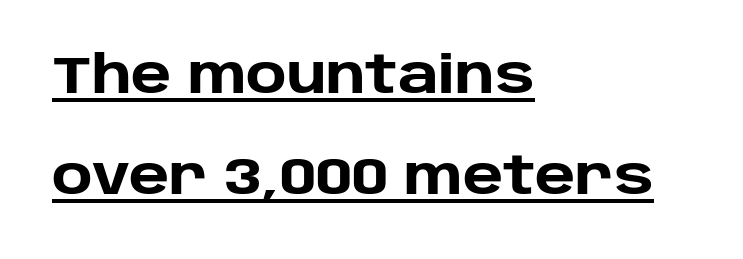
Ascenders rise straight up at ninety degrees. Default kerning and tracking; the words read as compact shapes. The characters look thick and weighty, a clear bold. Spacing verdict: proportional, widths tailored to each character. Nope, no serifs anywhere on these letters. The lettering is marked with a stroke running underneath it.
